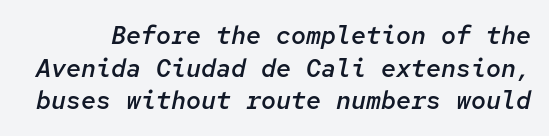
Quick note: interline space is typical. Descenders hang freely into open space. Inter-character spacing is left at the font's built-in metrics. Style check: oblique. The rendering uses a semibold face; strokes are thickened but not to full bold.
